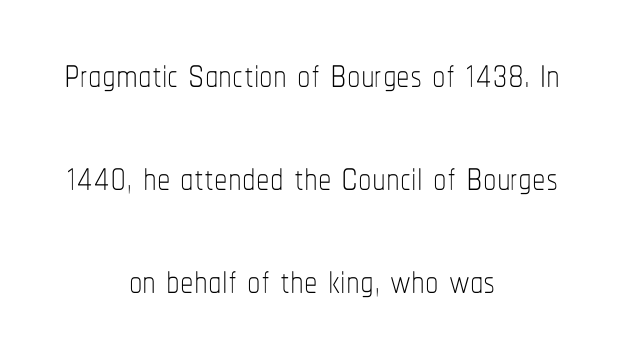
Q: Is the text bold? A: No.
Q: Is the text italic (slanted)? A: No, it is upright.
Q: Is the text underlined? A: No.
Q: How is the paragraph aligned? A: Centered.
Q: Is the spacing between letters normal or unusually wide? A: Normal.
Q: Is the spacing between lines tight, normal or loose? A: Loose.
Q: Width (condensed, normal, or wide)? A: Condensed.
Q: Stroke contrast? A: Low.
Q: x-height? A: Medium.
Q: Monospaced? A: No.
